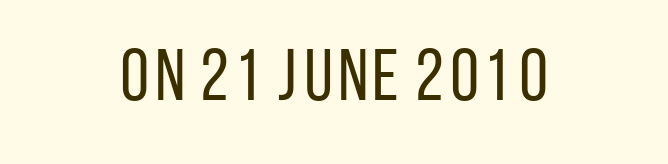
{"serif": "no", "italic": "no", "bold": "no", "weight": "regular", "width": "condensed", "stroke_contrast": "low", "x_height": "large", "monospaced": "no", "underline": "no", "letter_spacing": "normal", "letter_spacing_em": 0.0, "glyph_px": 73}
